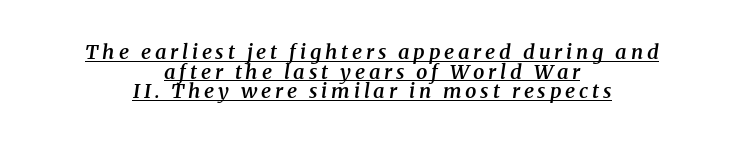
Quick note: italic. These lines stack symmetrically, like a column narrowing and widening about its center. The string is rendered with underlining switched on. Typographic density is moderately raised because the face is semibold.
